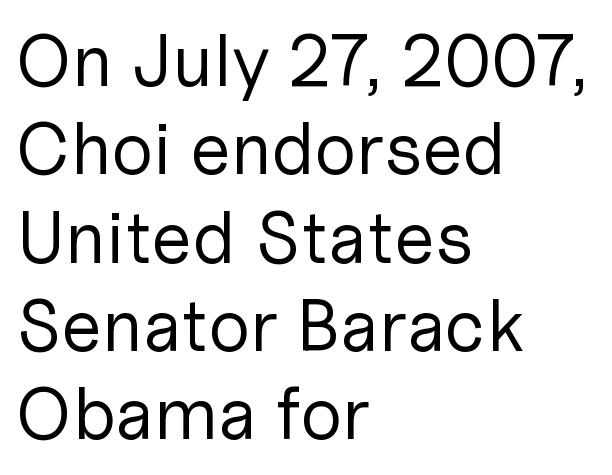
The image shows 73 px regular-weight sans-serif type, upright; set left-aligned, line spacing 1.21x, normal letter spacing, not underlined; low stroke contrast and a medium x-height.
